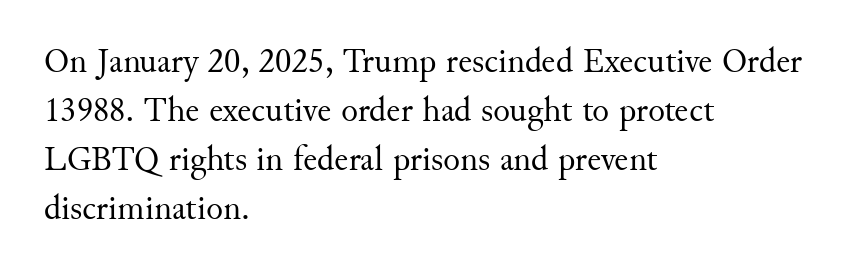
Q: Is the text bold? A: No.
Q: Is the text italic (slanted)? A: No, it is upright.
Q: Is the typeface a serif or a sans-serif typeface? A: Serif.
Q: Is the text underlined? A: No.
Q: How is the paragraph aligned? A: Left-aligned.
Q: Is the spacing between letters normal or unusually wide? A: Normal.
Q: Is the spacing between lines tight, normal or loose? A: Normal.
Q: Width (condensed, normal, or wide)? A: Normal.
Q: Stroke contrast? A: Medium.
Q: x-height? A: Small.
Q: Monospaced? A: No.
